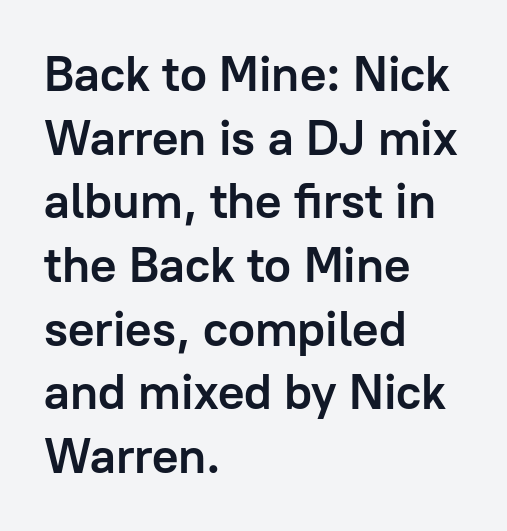
The image shows 49 px semibold sans-serif type, upright; set left-aligned, normal line spacing (1.3x), normal letter spacing, not underlined; low stroke contrast and a medium x-height.
